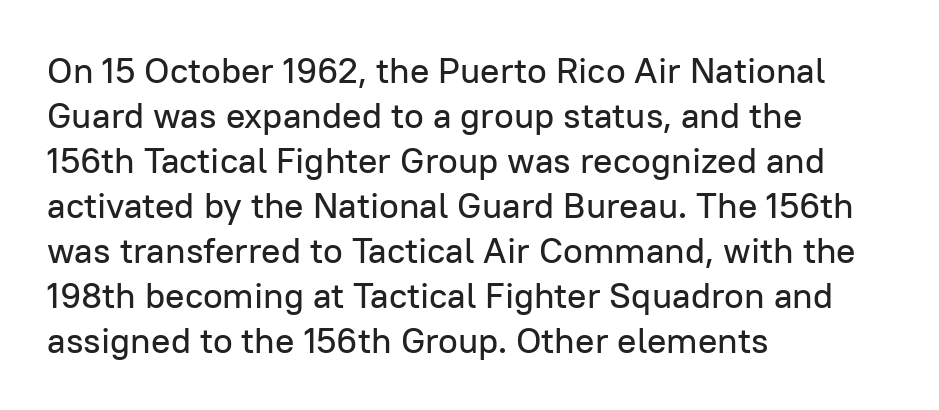
These lines keep a tight, regular rhythm from letter to letter. These lines sit exactly where default settings would place them. The text was rendered using a sans face with plain stroke endings. The font's upright variant was chosen for this text. Is this a fixed-width face? No — the glyphs have proportional, varying widths. The paragraph has a hard left edge and a soft right edge.
